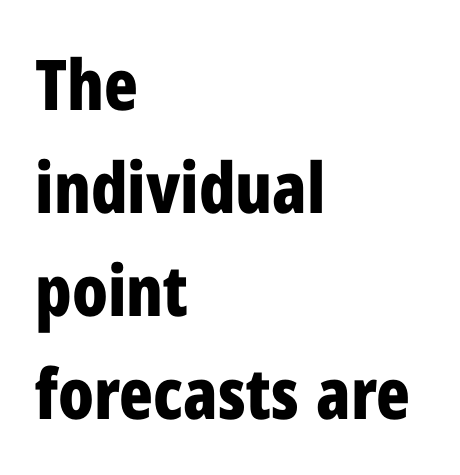
Q: Is the text bold? A: Yes.
Q: Is the text italic (slanted)? A: No, it is upright.
Q: Is the typeface a serif or a sans-serif typeface? A: Sans-serif.
Q: Is the text underlined? A: No.
Q: How is the paragraph aligned? A: Left-aligned.
Q: Is the spacing between letters normal or unusually wide? A: Normal.
Q: Is the spacing between lines tight, normal or loose? A: Normal.
Q: Width (condensed, normal, or wide)? A: Condensed.
Q: Stroke contrast? A: Low.
Q: x-height? A: Medium.
Q: Monospaced? A: No.
